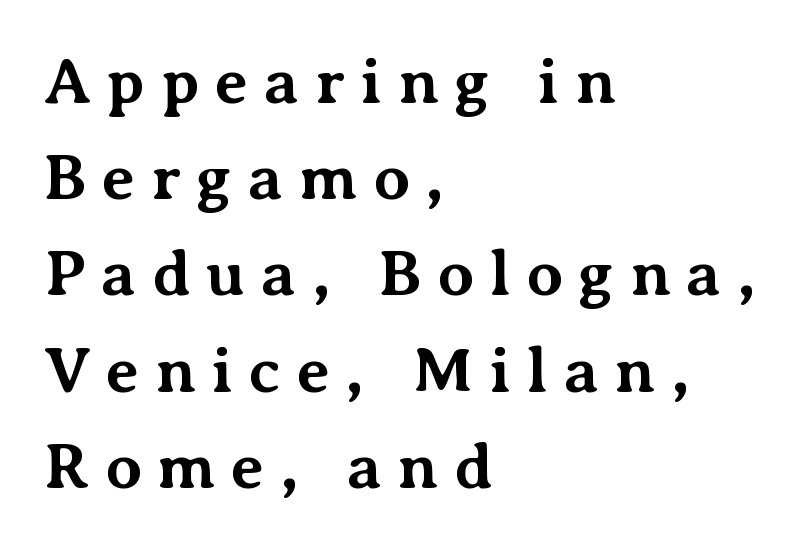
The lettering stays uniformly vertical, giving the passage a roman look. The space between consecutive lines is moderate. The paragraph has a hard left edge and a soft right edge. Proportional: the letters do not fall into vertical columns. The sample has been set heavy, in full bold. Glance below the letters and you will spot only blank space.
